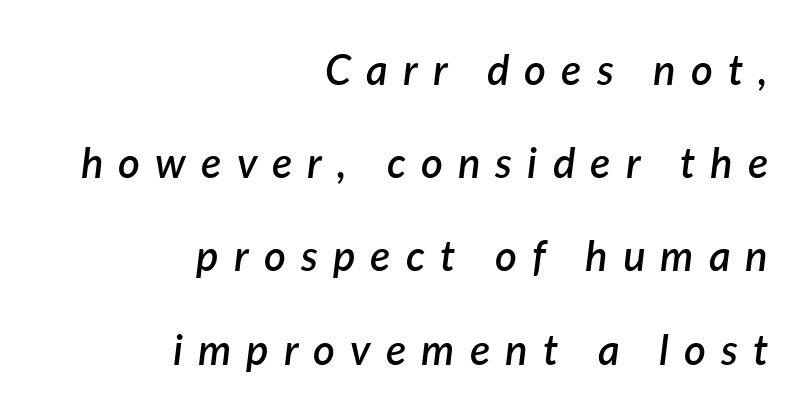
{"italic": "yes", "lean": "right", "slant_degrees": 7, "bold": "semi", "weight": "semibold", "width": "normal", "stroke_contrast": "low", "x_height": "medium", "monospaced": "no", "underline": "no", "align": "right", "line_spacing": "loose", "line_spacing_ratio": 2.22, "letter_spacing": "wide", "letter_spacing_em": 0.36, "glyph_px": 42}
